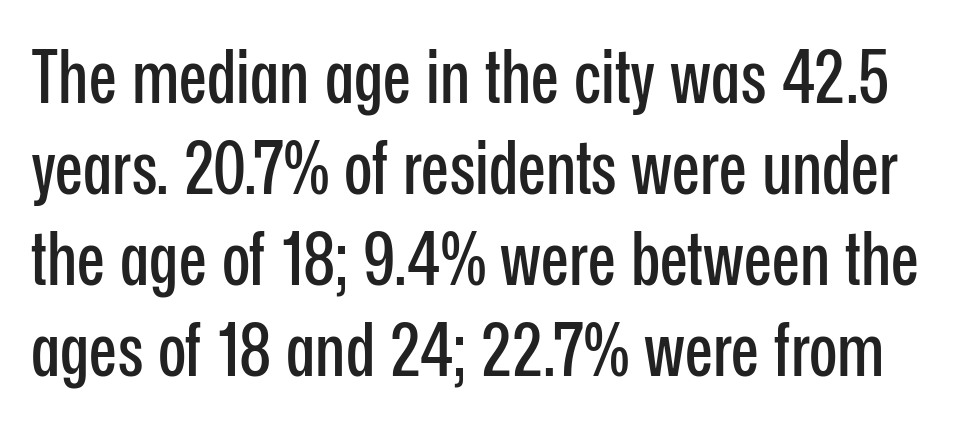
{"serif": "no", "italic": "no", "width": "condensed", "stroke_contrast": "low", "x_height": "medium", "monospaced": "no", "underline": "no", "line_spacing_ratio": 1.23, "letter_spacing": "normal", "letter_spacing_em": 0.0, "glyph_px": 74}
